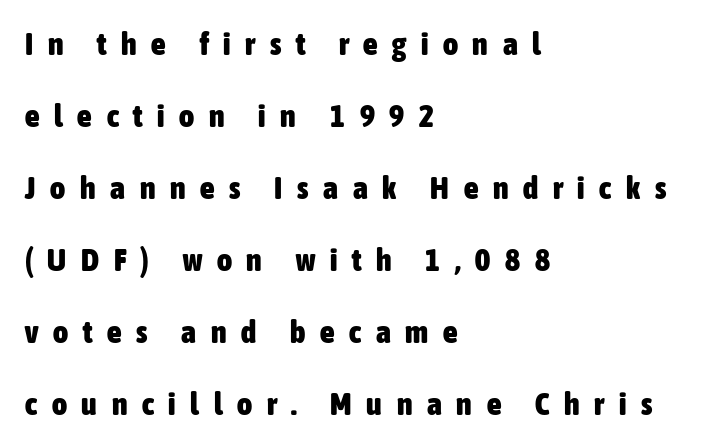
{"serif": "no", "italic": "no", "bold": "yes", "weight": "heavy", "width": "condensed", "stroke_contrast": "low", "x_height": "medium", "monospaced": "no", "underline": "no", "align": "left", "line_spacing": "loose", "line_spacing_ratio": 2.25, "letter_spacing": "wide", "letter_spacing_em": 0.46, "glyph_px": 32}
